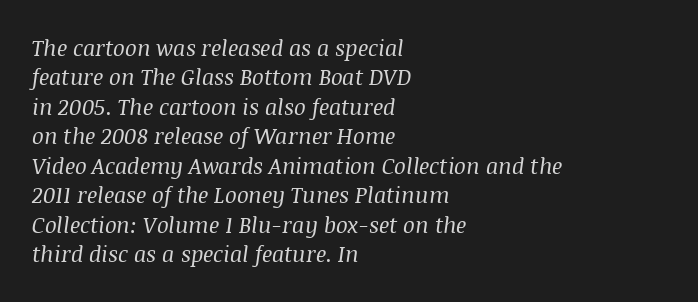
Q: Is the text bold? A: No.
Q: Is the text italic (slanted)? A: Yes, it leans right by about 8 degrees.
Q: Is the text underlined? A: No.
Q: How is the paragraph aligned? A: Left-aligned.
Q: Is the spacing between letters normal or unusually wide? A: Normal.
Q: Is the spacing between lines tight, normal or loose? A: Normal.
